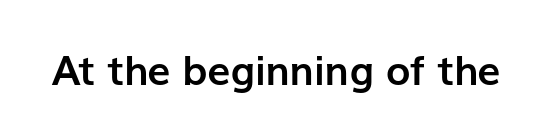
This rendering features lettering with no underline. These lines are rendered in a variable-pitch font. Regarding serifs, this sample does without them. Each glyph is drawn with heavy, bold strokes.
